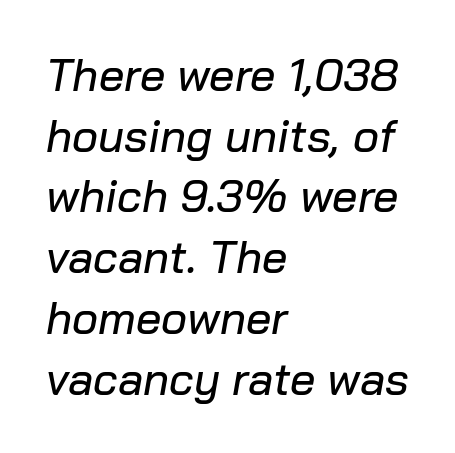
The letters advance in unequal steps, a hallmark of proportional type. The face used here is rendered with its standard letterfit. A classic flush-left, rag-right setting is used for this passage. Looking at the ascenders, they clearly lean.
